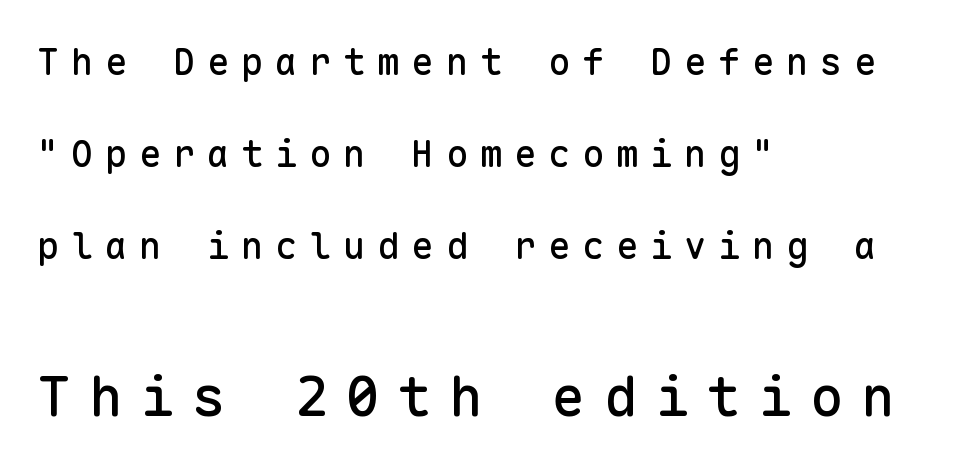
Q: Is the text italic (slanted)? A: No, it is upright.
Q: Is the typeface a serif or a sans-serif typeface? A: Sans-serif.
Q: Is the text underlined? A: No.
Q: How is the paragraph aligned? A: Left-aligned.
Q: Is the spacing between letters normal or unusually wide? A: Unusually wide.
Q: Is the spacing between lines tight, normal or loose? A: Loose.
Q: Which block of text is set in a larger size, the first (top) or the second (bottom)? A: The second (bottom) one.
Q: Width (condensed, normal, or wide)? A: Normal.
Q: Stroke contrast? A: Low.
Q: x-height? A: Medium.
Q: Monospaced? A: Yes.
